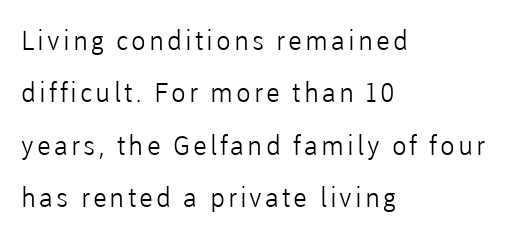
Q: Is the text bold? A: No.
Q: Is the text italic (slanted)? A: No, it is upright.
Q: Is the text underlined? A: No.
Q: How is the paragraph aligned? A: Left-aligned.
Q: Is the spacing between lines tight, normal or loose? A: Loose.
